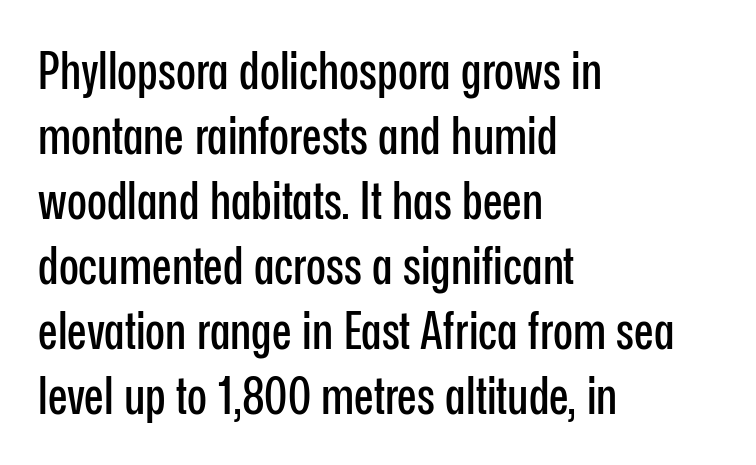
The face used here is a sans, in the tradition of grotesques and geometrics. Tracking value appears to be zero — textbook default spacing. Leading matches the norm, producing a regular column. Words float on clear page, feet unadorned. Spacing verdict: proportional, widths tailored to each character. Alignment: flush left.
